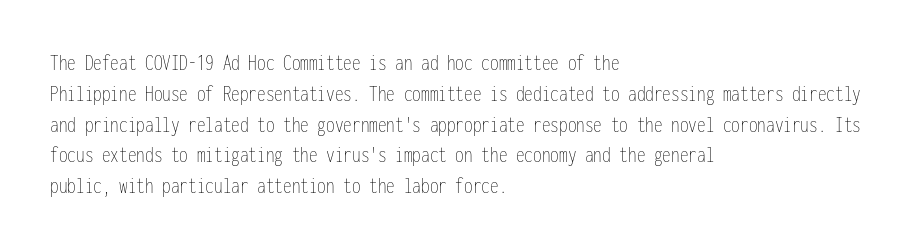
Q: Is the text bold? A: No.
Q: Is the text italic (slanted)? A: No, it is upright.
Q: Is the text underlined? A: No.
Q: How is the paragraph aligned? A: Left-aligned.
Q: Is the spacing between letters normal or unusually wide? A: Normal.
Q: Is the spacing between lines tight, normal or loose? A: Normal.
